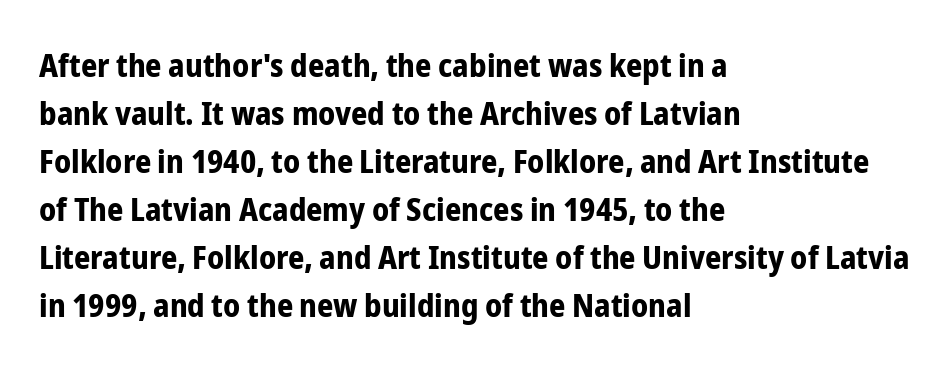
Q: Is the text bold? A: Yes.
Q: Is the text italic (slanted)? A: No, it is upright.
Q: Is the typeface a serif or a sans-serif typeface? A: Sans-serif.
Q: Is the text underlined? A: No.
Q: How is the paragraph aligned? A: Left-aligned.
Q: Is the spacing between letters normal or unusually wide? A: Normal.
Q: Is the spacing between lines tight, normal or loose? A: Normal.
Q: Width (condensed, normal, or wide)? A: Condensed.
Q: Stroke contrast? A: Low.
Q: x-height? A: Medium.
Q: Monospaced? A: No.
